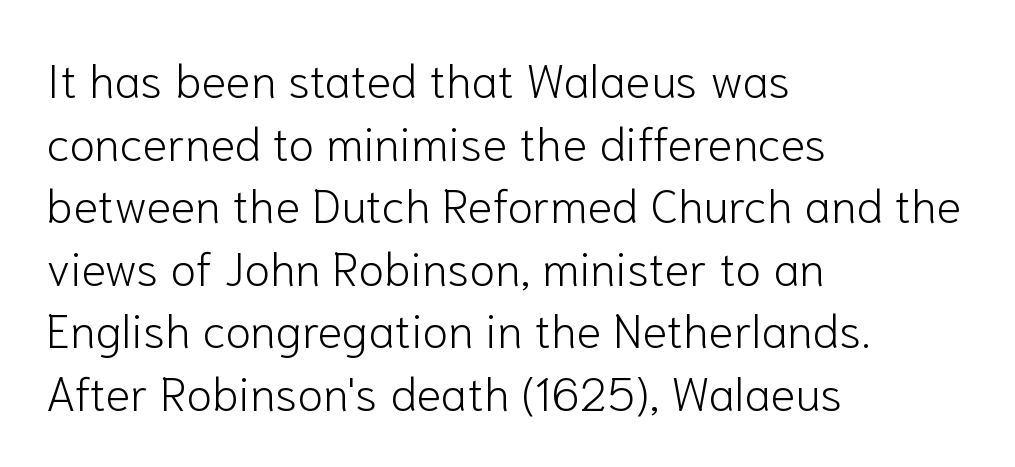
{"serif": "no", "italic": "no", "bold": "no", "weight": "light", "width": "normal", "stroke_contrast": "low", "x_height": "medium", "monospaced": "no", "underline": "no", "align": "left", "line_spacing": "normal", "line_spacing_ratio": 1.33, "letter_spacing": "normal", "letter_spacing_em": 0.0, "glyph_px": 47}
